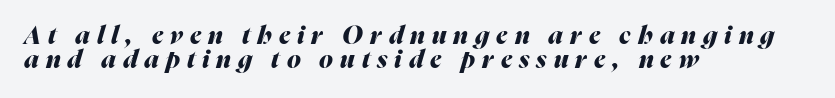
Q: Is the text bold? A: Yes.
Q: Is the text italic (slanted)? A: Yes, it leans right by about 16 degrees.
Q: Is the text underlined? A: No.
Q: How is the paragraph aligned? A: Left-aligned.
Q: Is the spacing between letters normal or unusually wide? A: Unusually wide.
Q: Is the spacing between lines tight, normal or loose? A: Tight.
